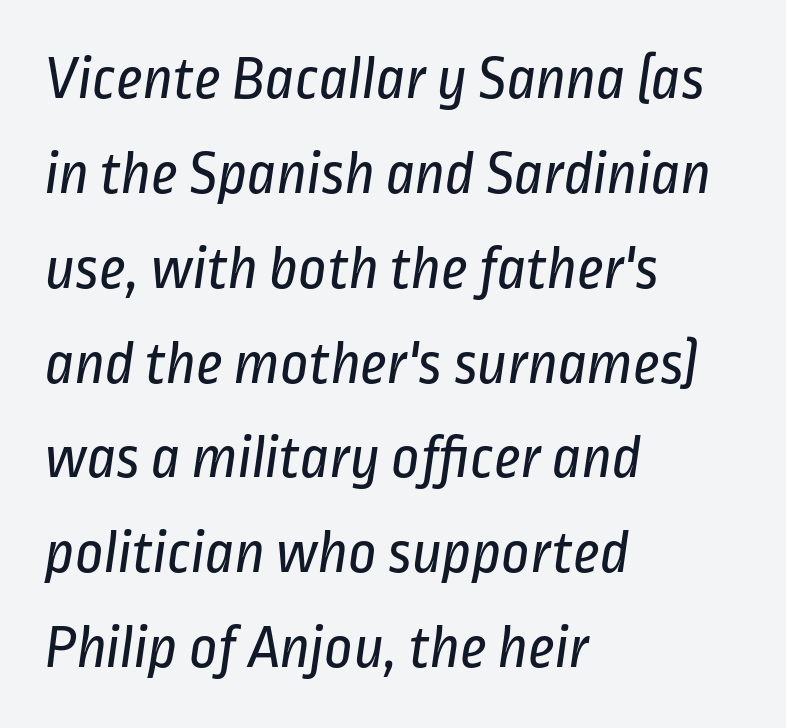
The letters look calm and open, with moderate or lighter stems. Letters rest on an invisible, unmarked baseline. Leading: standard. Students, note that the glyphs here touch the page at normal intervals.
